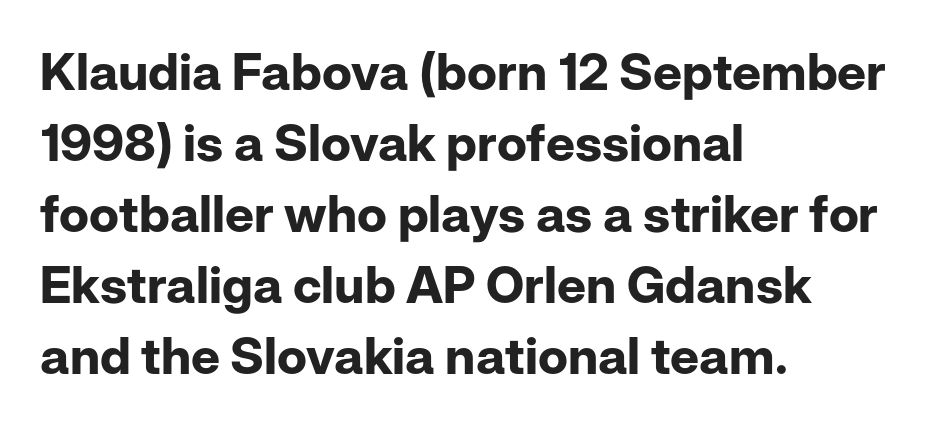
{"serif": "no", "italic": "no", "bold": "yes", "weight": "bold", "width": "normal", "stroke_contrast": "low", "x_height": "medium", "monospaced": "no", "underline": "no", "align": "left", "line_spacing": "normal", "line_spacing_ratio": 1.39, "letter_spacing": "normal", "letter_spacing_em": 0.0, "glyph_px": 51}
